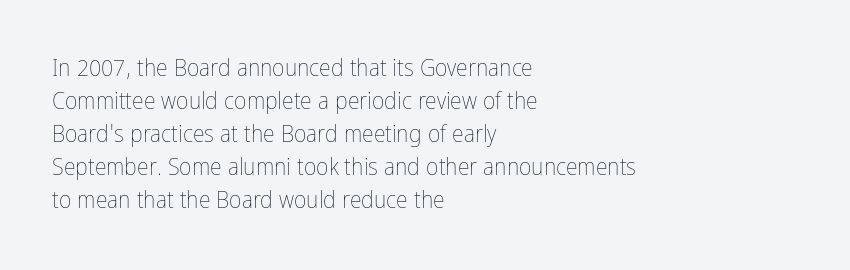
The image shows 24 px text type, upright; set left-aligned, normal line spacing (1.37x), normal letter spacing, not underlined.
